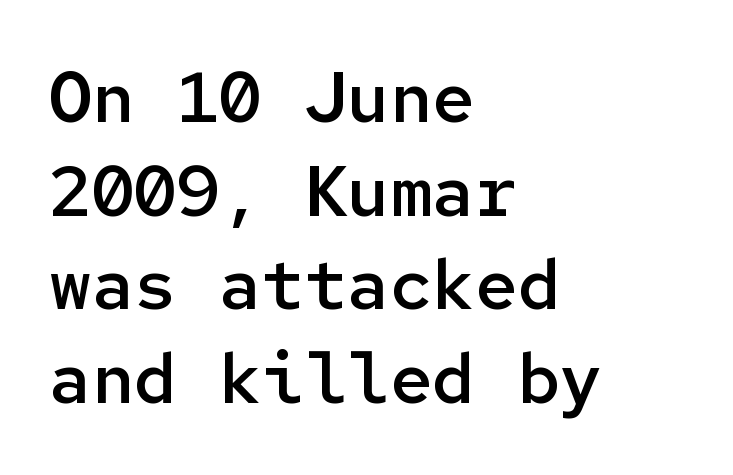
Q: Is the text bold? A: Semi-bold.
Q: Is the text italic (slanted)? A: No, it is upright.
Q: Is the typeface a serif or a sans-serif typeface? A: Sans-serif.
Q: Is the text underlined? A: No.
Q: How is the paragraph aligned? A: Left-aligned.
Q: Is the spacing between letters normal or unusually wide? A: Normal.
Q: Is the spacing between lines tight, normal or loose? A: Normal.
Q: Width (condensed, normal, or wide)? A: Normal.
Q: Stroke contrast? A: Low.
Q: x-height? A: Medium.
Q: Monospaced? A: Yes.
